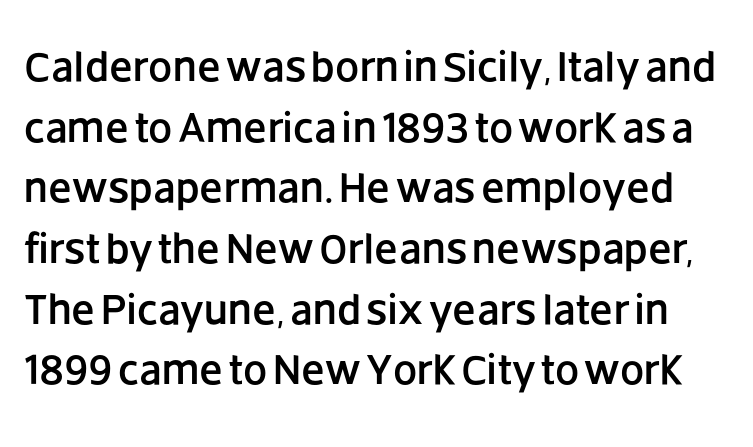
Q: Is the text italic (slanted)? A: No, it is upright.
Q: Is the typeface a serif or a sans-serif typeface? A: Sans-serif.
Q: Is the text underlined? A: No.
Q: Is the spacing between letters normal or unusually wide? A: Normal.
Q: Is the spacing between lines tight, normal or loose? A: Normal.
Q: Width (condensed, normal, or wide)? A: Normal.
Q: Stroke contrast? A: Low.
Q: x-height? A: Large.
Q: Monospaced? A: No.
